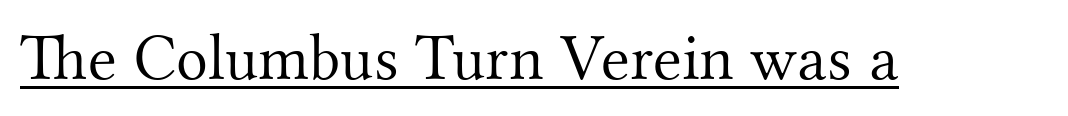
{"serif": "yes", "italic": "no", "bold": "no", "weight": "light", "width": "normal", "stroke_contrast": "medium", "x_height": "small", "monospaced": "no", "underline": "yes", "letter_spacing": "normal", "letter_spacing_em": 0.0, "glyph_px": 66}
